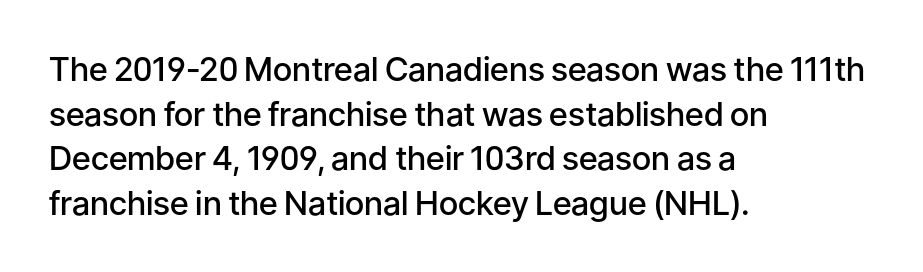
Q: Is the text bold? A: Semi-bold.
Q: Is the text italic (slanted)? A: No, it is upright.
Q: Is the typeface a serif or a sans-serif typeface? A: Sans-serif.
Q: Is the text underlined? A: No.
Q: How is the paragraph aligned? A: Left-aligned.
Q: Is the spacing between letters normal or unusually wide? A: Normal.
Q: Is the spacing between lines tight, normal or loose? A: Normal.
Q: Width (condensed, normal, or wide)? A: Normal.
Q: Stroke contrast? A: Low.
Q: x-height? A: Medium.
Q: Monospaced? A: No.
